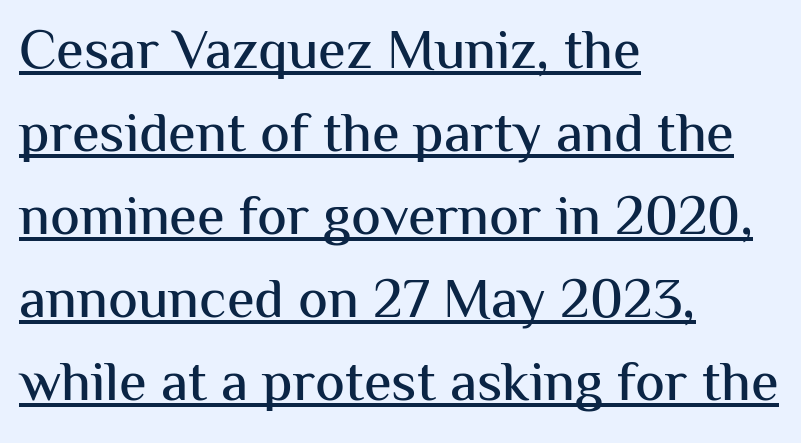
The image shows 56 px sans-serif type, upright; set left-aligned, normal line spacing (1.48x), normal letter spacing, underlined; medium stroke contrast and a medium x-height.
